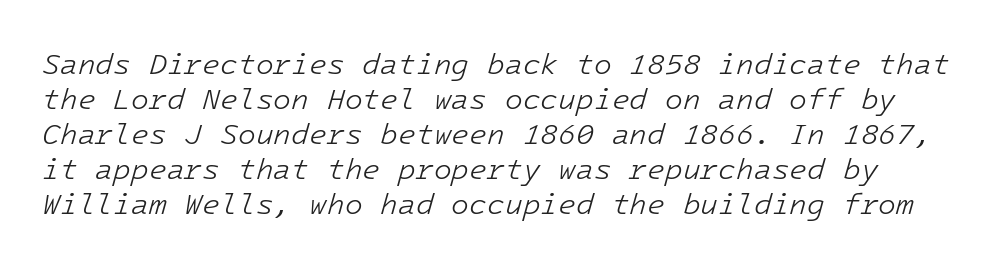
Counters stay open thanks to moderate or lighter strokes. The space directly below the letters is spotless. Here the glyphs are tracked normally, forming tight word shapes. There's an unmistakable incline to the writing here.
